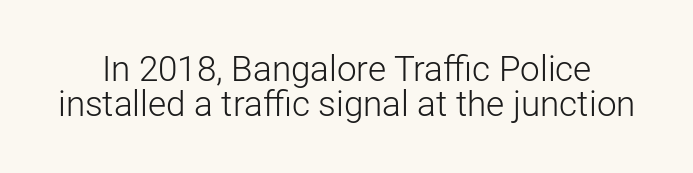
The image shows 35 px light sans-serif type, upright; set tight line spacing (1.0x), normal letter spacing, not underlined; low stroke contrast and a medium x-height.
